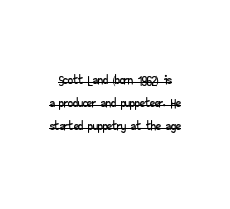
Q: Is the text italic (slanted)? A: No, it is upright.
Q: Is the text underlined? A: Yes.
Q: Is the spacing between letters normal or unusually wide? A: Normal.
